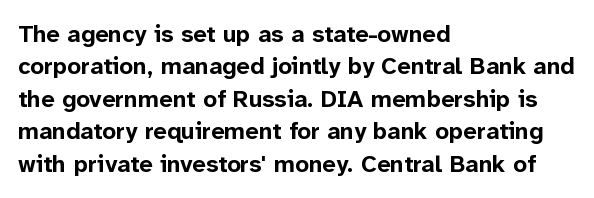
{"italic": "no", "bold": "yes", "underline": "no", "align": "left", "line_spacing": "normal", "line_spacing_ratio": 1.35, "letter_spacing": "normal", "letter_spacing_em": 0.0, "glyph_px": 24}
